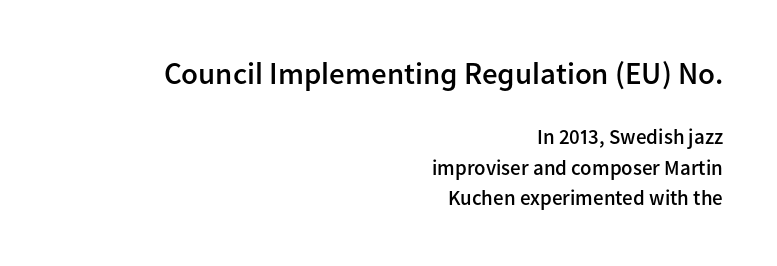
Q: Is the text bold? A: Semi-bold.
Q: Is the text italic (slanted)? A: No, it is upright.
Q: Is the typeface a serif or a sans-serif typeface? A: Sans-serif.
Q: Is the text underlined? A: No.
Q: How is the paragraph aligned? A: Right-aligned.
Q: Is the spacing between letters normal or unusually wide? A: Normal.
Q: Is the spacing between lines tight, normal or loose? A: Normal.
Q: Which block of text is set in a larger size, the first (top) or the second (bottom)? A: The first (top) one.
Q: Width (condensed, normal, or wide)? A: Normal.
Q: Stroke contrast? A: Low.
Q: x-height? A: Medium.
Q: Monospaced? A: No.
